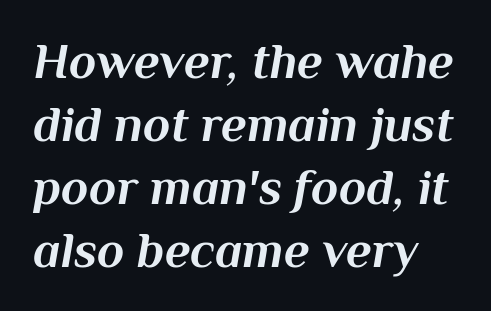
{"italic": "yes", "lean": "right", "slant_degrees": 10, "bold": "yes", "weight": "bold", "width": "normal", "stroke_contrast": "medium", "x_height": "medium", "monospaced": "no", "underline": "no", "line_spacing": "normal", "line_spacing_ratio": 1.26, "letter_spacing": "normal", "letter_spacing_em": 0.0, "glyph_px": 50}
